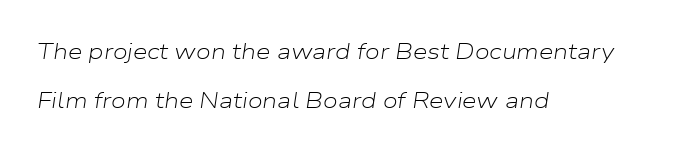
Characters are canted at an angle relative to the baseline's perpendicular. Line beginnings align vertically; line endings do not. Quick note: underline off. Compared with typical body copy, the letter spacing here is the same. Weight: not bold — regular or lighter. This block would shrink considerably if given ordinary leading; it's expanded now.
